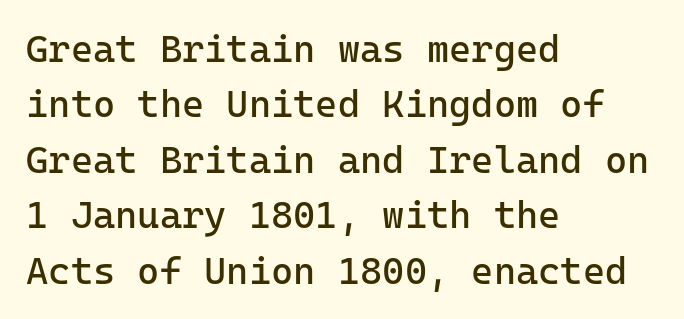
The image shows 38 px regular-weight sans-serif type, upright, monospaced; set left-aligned, normal line spacing (1.46x), normal letter spacing, not underlined; low stroke contrast and a medium x-height.
